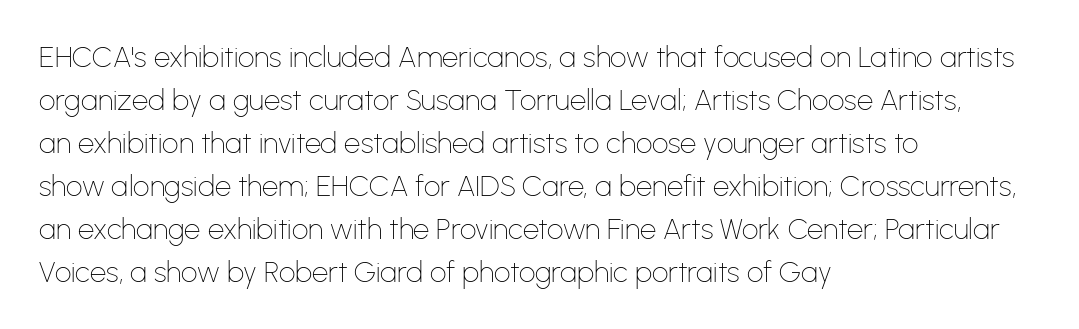
{"serif": "no", "italic": "no", "bold": "no", "weight": "thin", "width": "normal", "stroke_contrast": "low", "x_height": "medium", "monospaced": "no", "underline": "no", "align": "left", "line_spacing": "normal", "line_spacing_ratio": 1.48, "letter_spacing": "normal", "letter_spacing_em": 0.0, "glyph_px": 29}
